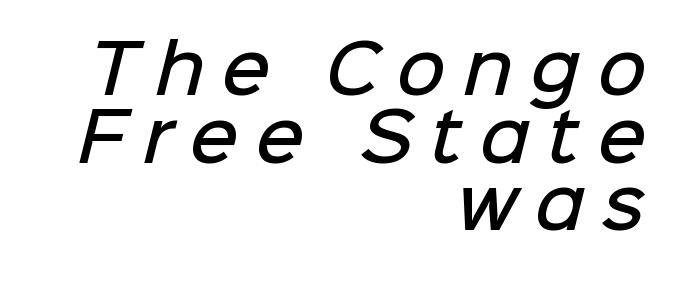
The typeface chosen for these lines omits serifs. A flush-right, rag-left setting is used for this passage. The face used here is rendered with a markedly widened letterfit. Think of a printed novel: that variable character pitch is what you see here.
